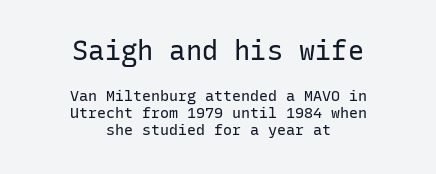
The image shows 27 px text type, upright; set centered, tight line spacing (1.13x), normal letter spacing, not underlined; the first (top) block is 1.8x larger.
